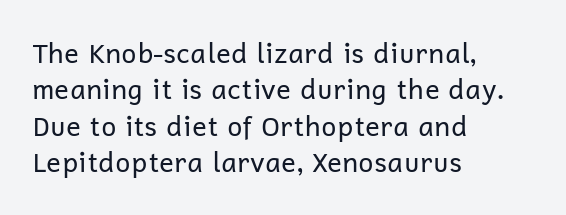
Upright lettering throughout. Reading down the column, the eye jumps a familiar distance to each next line. The typesetting does not lean heavy: it is not bold. Horizontal alignment here is leftward, the default for most running prose. The space directly below the letters is spotless. Glyph-to-glyph distance matches everyday printed text.
